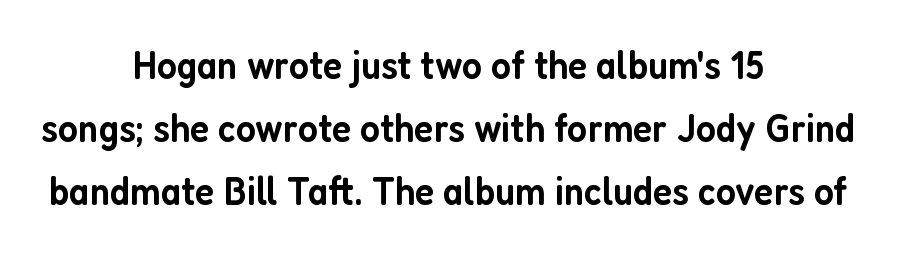
{"serif": "no", "italic": "no", "bold": "semi", "weight": "semibold", "width": "condensed", "stroke_contrast": "low", "x_height": "medium", "monospaced": "no", "underline": "no", "align": "center", "line_spacing": "normal", "line_spacing_ratio": 1.54, "letter_spacing": "normal", "letter_spacing_em": 0.0, "glyph_px": 41}
